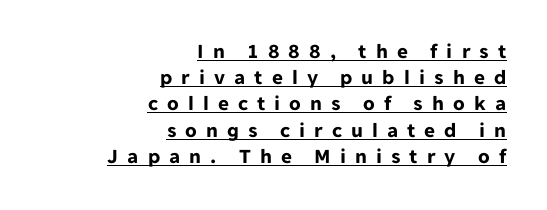
{"italic": "no", "bold": "yes", "underline": "yes", "align": "right", "line_spacing": "normal", "line_spacing_ratio": 1.25, "letter_spacing": "wide", "letter_spacing_em": 0.43, "glyph_px": 21}
